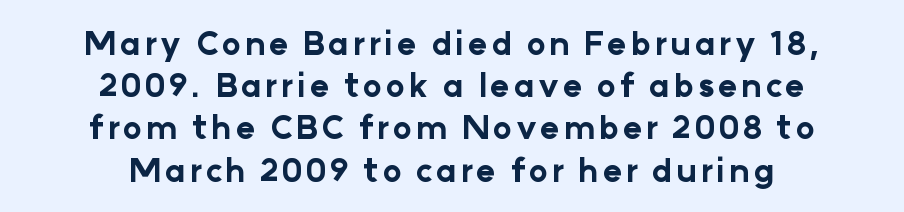
The image shows 32 px bold sans-serif type, upright; set centered, normal line spacing (1.32x), not underlined; low stroke contrast and a medium x-height.
